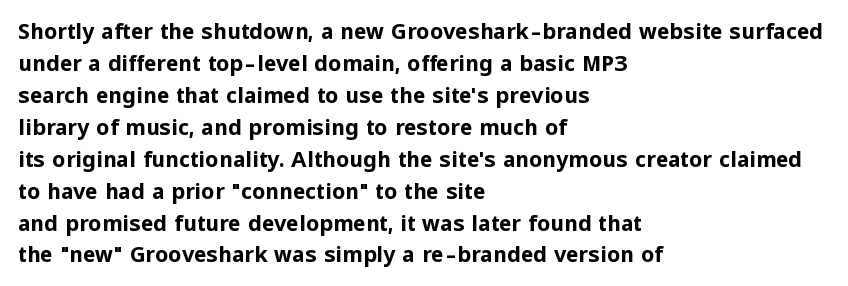
The type sits square on the baseline with zero lean. Summary of weight: heavy, a full bold. Interline gaps are of average width in this sample. The type is set solid horizontally, with unmodified tracking. Underline: absent.
